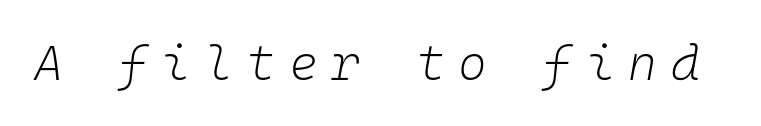
The image shows 49 px light type, italic (leaning right), monospaced; set unusually wide letter spacing (+0.28 em), not underlined; low stroke contrast and a medium x-height.
